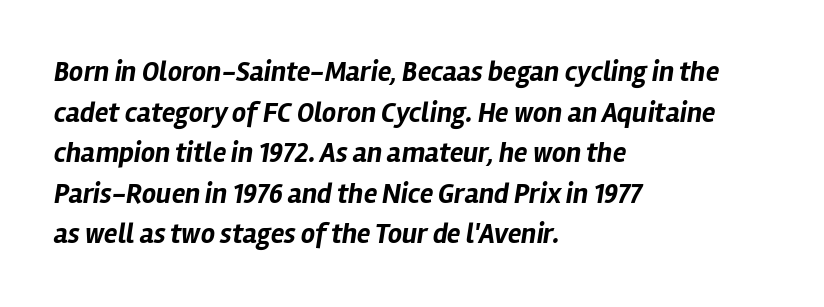
The rendering uses natural spacing where letterforms have individual widths. Compared with an ordinary text face, these strokes are far heavier — a full bold. Left-aligned paragraph, ragged on the right. What stands out about the letter spacing? Nothing — it is the standard amount.
